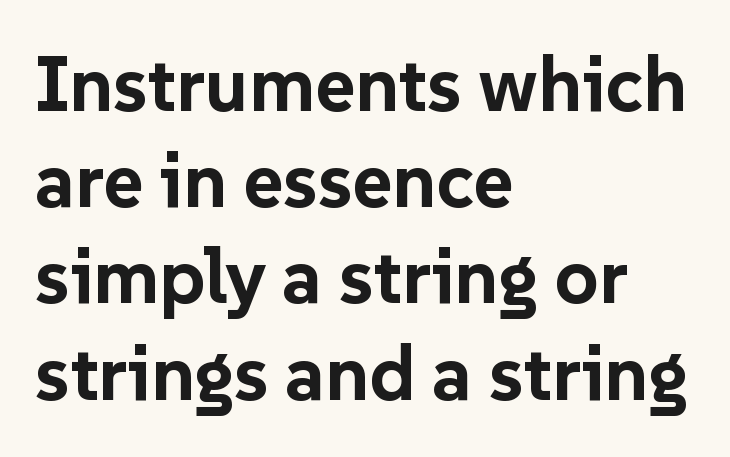
Look at the bottom of the vertical strokes: they stop flat, with no serifs. Posture: upright roman. Honestly, the row spacing looks completely unremarkable. Plenty of ink on the page — the face is bold. You could not count columns in this text — the font is proportionally spaced. The paragraph has a hard left edge and a soft right edge.
